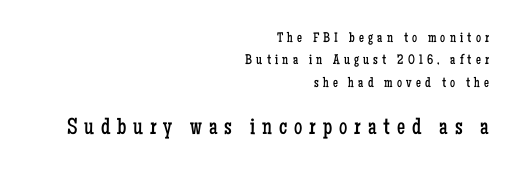
Q: Is the text bold? A: No.
Q: Is the text italic (slanted)? A: No, it is upright.
Q: Is the text underlined? A: No.
Q: How is the paragraph aligned? A: Right-aligned.
Q: Is the spacing between letters normal or unusually wide? A: Unusually wide.
Q: Is the spacing between lines tight, normal or loose? A: Normal.
Q: Which block of text is set in a larger size, the first (top) or the second (bottom)? A: The second (bottom) one.
